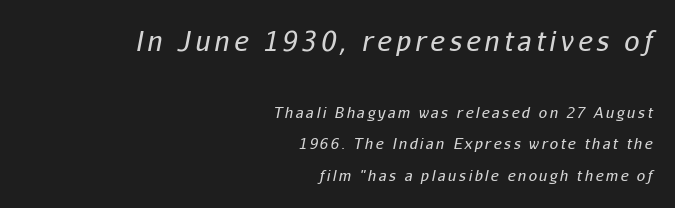
Q: Is the text bold? A: No.
Q: Is the text italic (slanted)? A: Yes, it leans right by about 11 degrees.
Q: Is the text underlined? A: No.
Q: How is the paragraph aligned? A: Right-aligned.
Q: Is the spacing between lines tight, normal or loose? A: Loose.
Q: Which block of text is set in a larger size, the first (top) or the second (bottom)? A: The first (top) one.
